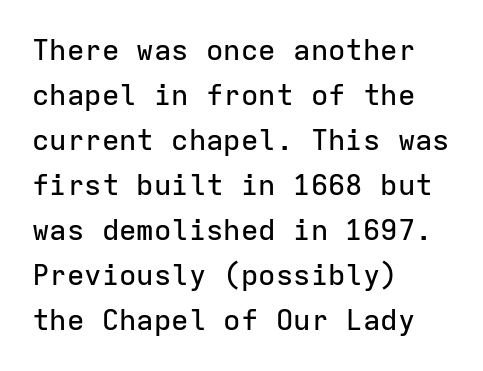
The image shows 29 px sans-serif type, upright, monospaced; set left-aligned, normal line spacing (1.55x), normal letter spacing, not underlined; low stroke contrast and a medium x-height.
